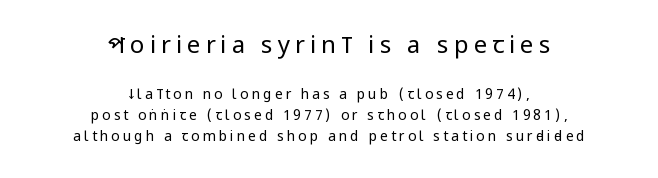
{"italic": "no", "bold": "no", "underline": "no", "align": "center", "line_spacing": "normal", "line_spacing_ratio": 1.52, "letter_spacing": "wide", "letter_spacing_em": 0.21, "larger_block": "first", "size_ratio": 1.71, "glyph_px": 24}
